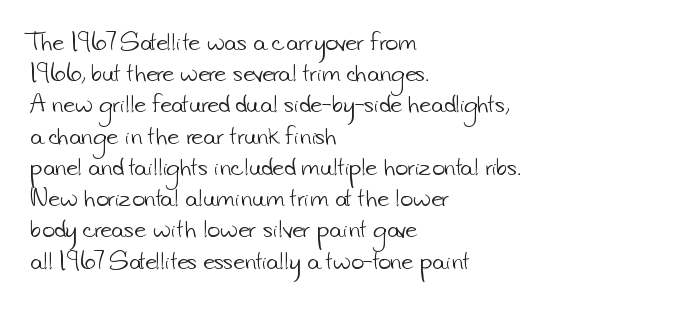
The image shows 22 px text type; set left-aligned, normal line spacing (1.42x), normal letter spacing, not underlined.
